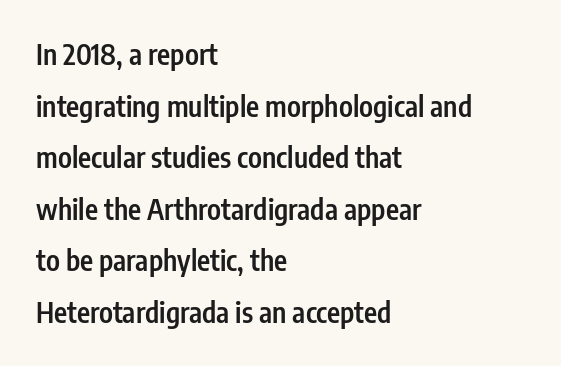
Q: Is the text bold? A: Semi-bold.
Q: Is the text italic (slanted)? A: No, it is upright.
Q: Is the typeface a serif or a sans-serif typeface? A: Sans-serif.
Q: Is the text underlined? A: No.
Q: How is the paragraph aligned? A: Left-aligned.
Q: Is the spacing between letters normal or unusually wide? A: Normal.
Q: Width (condensed, normal, or wide)? A: Condensed.
Q: Stroke contrast? A: Low.
Q: x-height? A: Medium.
Q: Monospaced? A: No.
